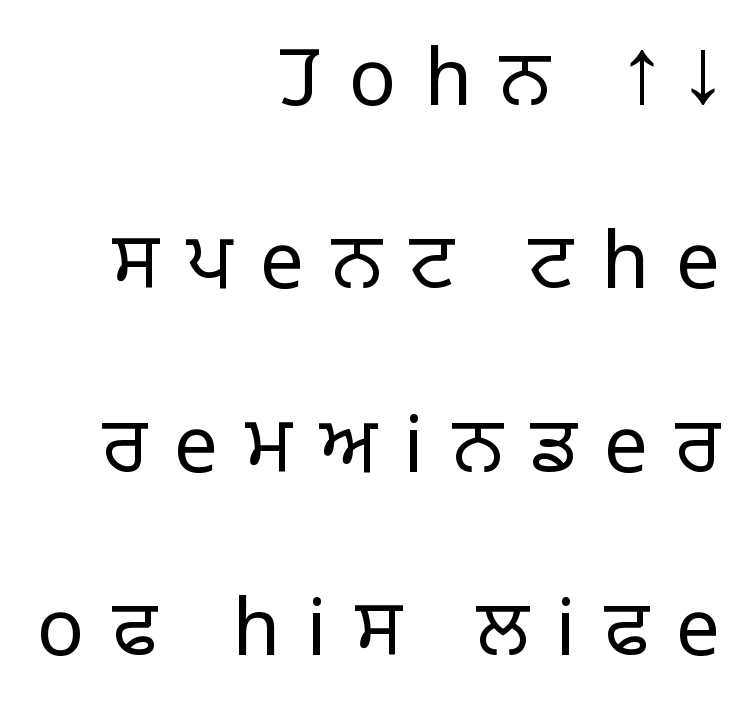
{"serif": "no", "italic": "no", "bold": "no", "weight": "light", "width": "normal", "stroke_contrast": "low", "x_height": "large", "monospaced": "no", "underline": "no", "align": "right", "line_spacing": "loose", "line_spacing_ratio": 2.35, "letter_spacing": "wide", "letter_spacing_em": 0.35, "glyph_px": 78}
